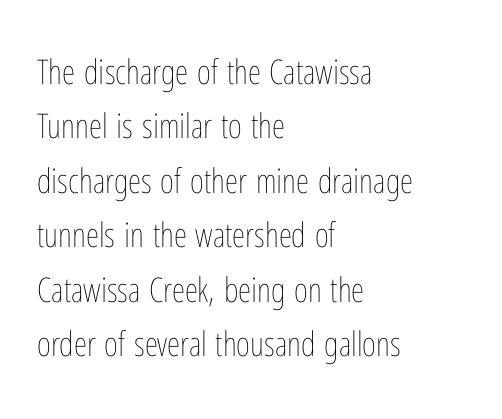
The lines are quadded left. This sample has the flowing, uneven cadence of proportional lettering. How are the letters spaced? Ordinarily, with no added tracking. Clear beneath every line of the passage. Posture: vertical. Stems here are at most as thick as an everyday book face.
